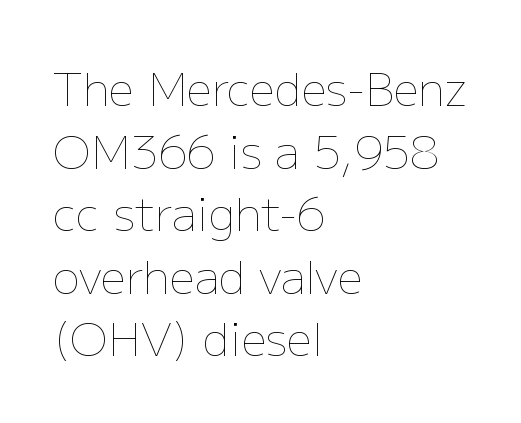
{"italic": "no", "bold": "no", "weight": "thin", "width": "normal", "stroke_contrast": "low", "x_height": "medium", "monospaced": "no", "underline": "no", "align": "left", "line_spacing": "normal", "line_spacing_ratio": 1.39, "letter_spacing": "normal", "letter_spacing_em": 0.0, "glyph_px": 45}
